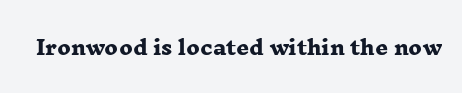
The image shows 20 px bold type; set normal letter spacing, not underlined.
